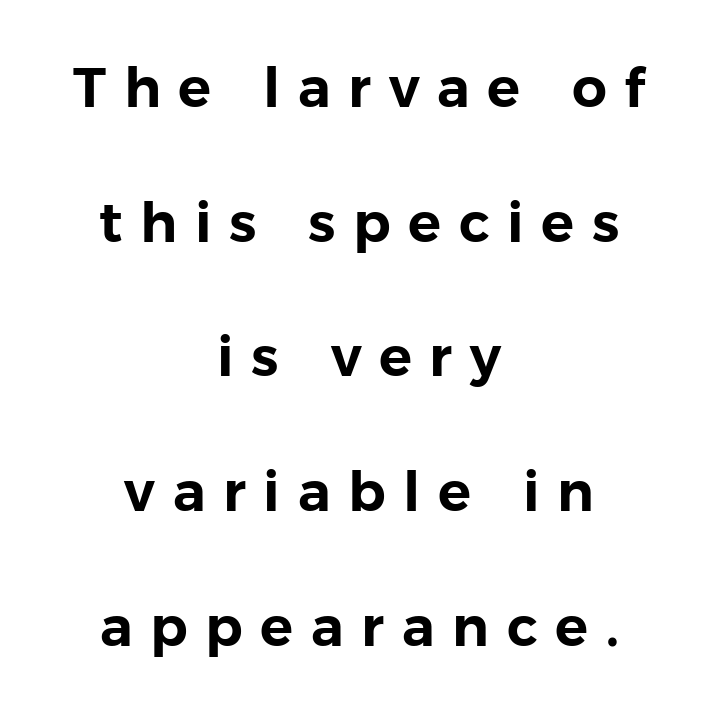
{"serif": "no", "italic": "no", "width": "normal", "stroke_contrast": "low", "x_height": "medium", "monospaced": "no", "underline": "no", "align": "center", "line_spacing": "loose", "line_spacing_ratio": 2.45, "letter_spacing": "wide", "letter_spacing_em": 0.32, "glyph_px": 55}
